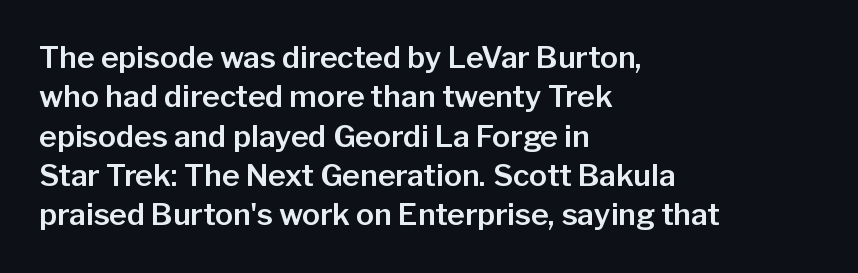
Q: Is the text italic (slanted)? A: No, it is upright.
Q: Is the typeface a serif or a sans-serif typeface? A: Sans-serif.
Q: Is the text underlined? A: No.
Q: How is the paragraph aligned? A: Left-aligned.
Q: Is the spacing between letters normal or unusually wide? A: Normal.
Q: Is the spacing between lines tight, normal or loose? A: Normal.
Q: Width (condensed, normal, or wide)? A: Normal.
Q: Stroke contrast? A: Low.
Q: x-height? A: Medium.
Q: Monospaced? A: No.
